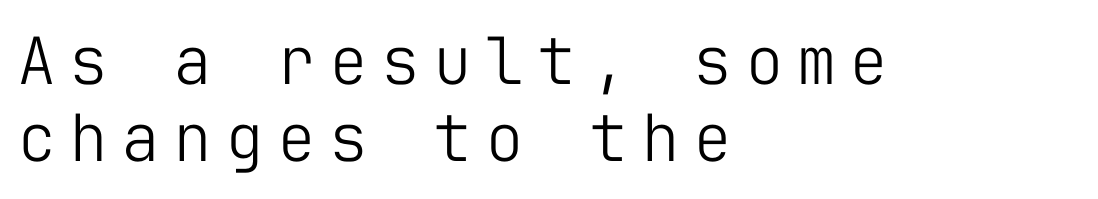
The image shows 65 px light sans-serif type, upright, monospaced; set left-aligned, line spacing 1.19x, unusually wide letter spacing (+0.2 em), not underlined; low stroke contrast and a medium x-height.
